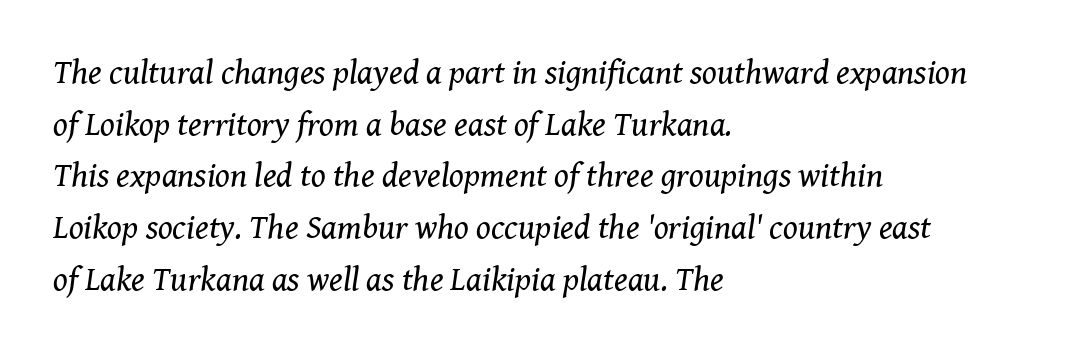
{"serif": "yes", "italic": "yes", "lean": "right", "slant_degrees": 8, "bold": "no", "weight": "regular", "width": "normal", "stroke_contrast": "medium", "x_height": "medium", "monospaced": "no", "underline": "no", "align": "left", "line_spacing": "normal", "line_spacing_ratio": 1.52, "letter_spacing": "normal", "letter_spacing_em": 0.0, "glyph_px": 34}
